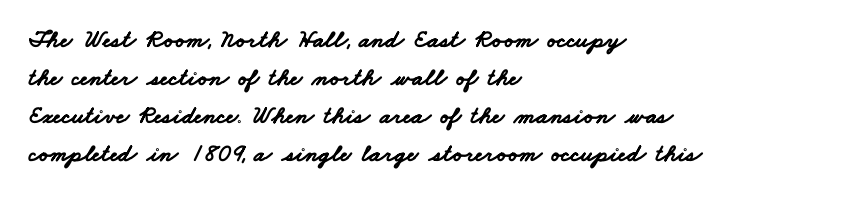
The image shows 25 px bold type; set left-aligned, normal line spacing (1.52x), normal letter spacing, not underlined.
